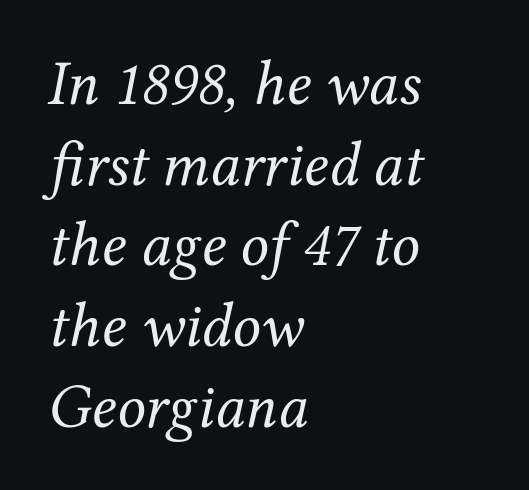
Q: Is the text bold? A: No.
Q: Is the text italic (slanted)? A: Yes, it leans right by about 12 degrees.
Q: Is the typeface a serif or a sans-serif typeface? A: Serif.
Q: Is the text underlined? A: No.
Q: How is the paragraph aligned? A: Left-aligned.
Q: Is the spacing between letters normal or unusually wide? A: Normal.
Q: Is the spacing between lines tight, normal or loose? A: Normal.
Q: Width (condensed, normal, or wide)? A: Normal.
Q: Stroke contrast? A: Medium.
Q: x-height? A: Medium.
Q: Monospaced? A: No.
